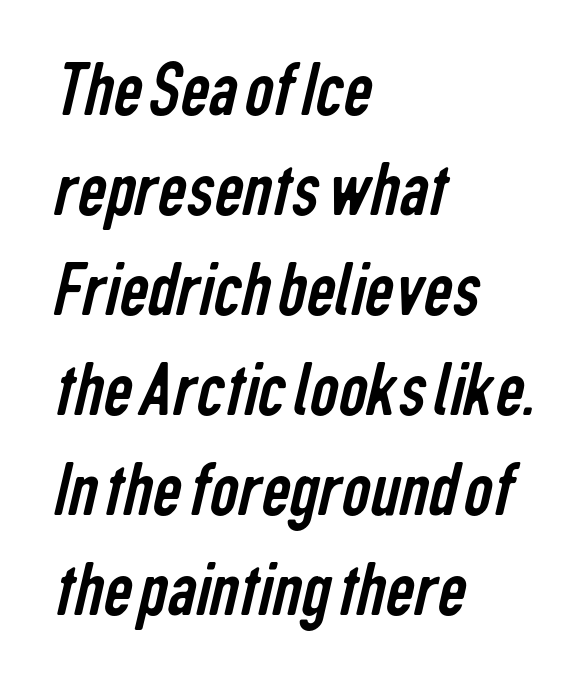
Q: Is the text bold? A: No.
Q: Is the typeface a serif or a sans-serif typeface? A: Sans-serif.
Q: Is the text underlined? A: No.
Q: How is the paragraph aligned? A: Left-aligned.
Q: Is the spacing between letters normal or unusually wide? A: Normal.
Q: Is the spacing between lines tight, normal or loose? A: Normal.
Q: Width (condensed, normal, or wide)? A: Condensed.
Q: Stroke contrast? A: Low.
Q: x-height? A: Medium.
Q: Monospaced? A: No.
